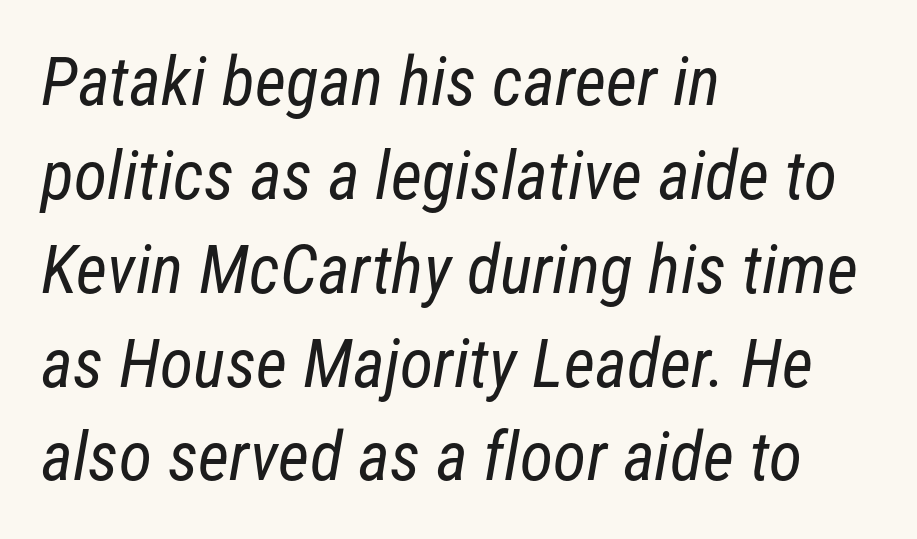
{"serif": "no", "bold": "no", "weight": "regular", "width": "condensed", "stroke_contrast": "low", "x_height": "medium", "monospaced": "no", "underline": "no", "align": "left", "line_spacing": "normal", "line_spacing_ratio": 1.38, "letter_spacing": "normal", "letter_spacing_em": 0.0, "glyph_px": 68}
